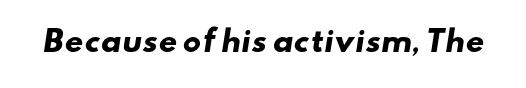
Each word holds together tightly as a unit, with standard inter-letter gaps. Descender tails drop into unmarked territory. The font is running at its bold setting. The rendering shows plain stroke endings on the letterforms — a sans-serif design. You could not count columns in this text — the font is proportionally spaced.
